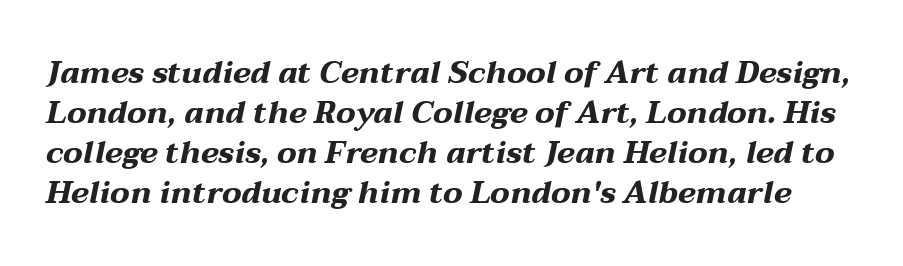
{"italic": "yes", "lean": "right", "slant_degrees": 12, "bold": "yes", "weight": "bold", "width": "wide", "stroke_contrast": "medium", "x_height": "medium", "monospaced": "no", "underline": "no", "line_spacing": "normal", "line_spacing_ratio": 1.29, "letter_spacing": "normal", "letter_spacing_em": 0.0, "glyph_px": 31}
